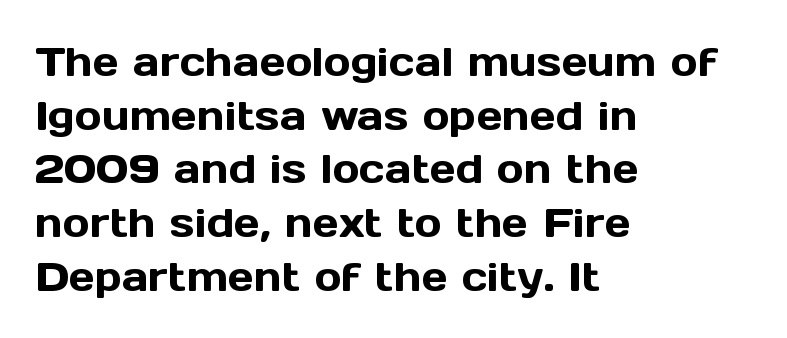
{"serif": "no", "italic": "no", "width": "normal", "x_height": "medium", "monospaced": "no", "underline": "no", "align": "left", "line_spacing": "normal", "line_spacing_ratio": 1.31, "letter_spacing": "normal", "letter_spacing_em": 0.0, "glyph_px": 41}
